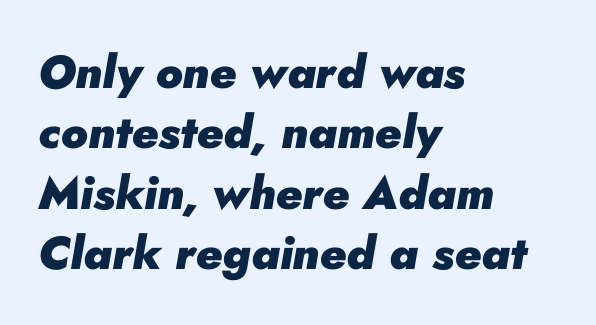
Compared with typical paragraphs, the rows here are spaced about the same. Does extra space separate the letters? No, they use regular spacing. Descenders hang freely into open space. One-word summary of the alignment: left. Think of a printed novel: that variable character pitch is what you see here. Emphasis-style slanted type is in use.
